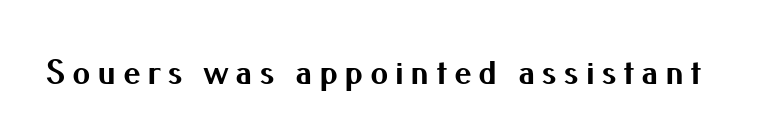
The image shows 36 px bold sans-serif type, upright; set not underlined; medium stroke contrast and a small x-height.
